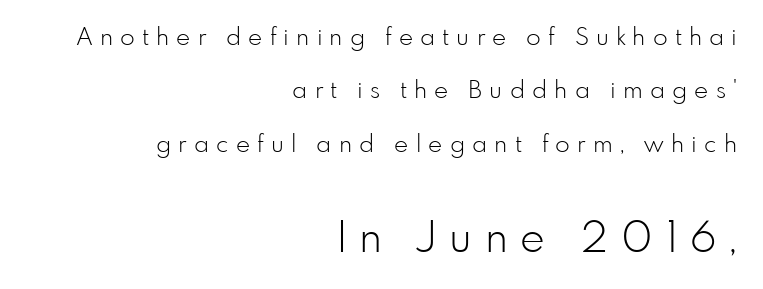
{"serif": "no", "italic": "no", "bold": "no", "weight": "light", "width": "normal", "stroke_contrast": "low", "x_height": "small", "monospaced": "no", "underline": "no", "align": "right", "line_spacing": "loose", "line_spacing_ratio": 2.22, "letter_spacing": "wide", "letter_spacing_em": 0.3, "larger_block": "second", "size_ratio": 1.75, "glyph_px": 42}
